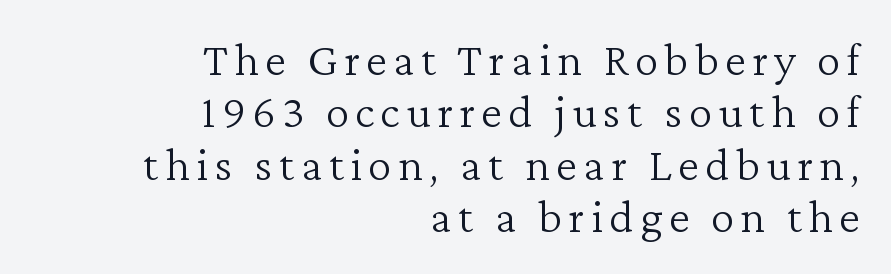
{"serif": "yes", "italic": "no", "bold": "no", "weight": "light", "width": "normal", "stroke_contrast": "low", "x_height": "medium", "monospaced": "no", "underline": "no", "align": "right", "line_spacing": "tight", "line_spacing_ratio": 1.09, "glyph_px": 48}
